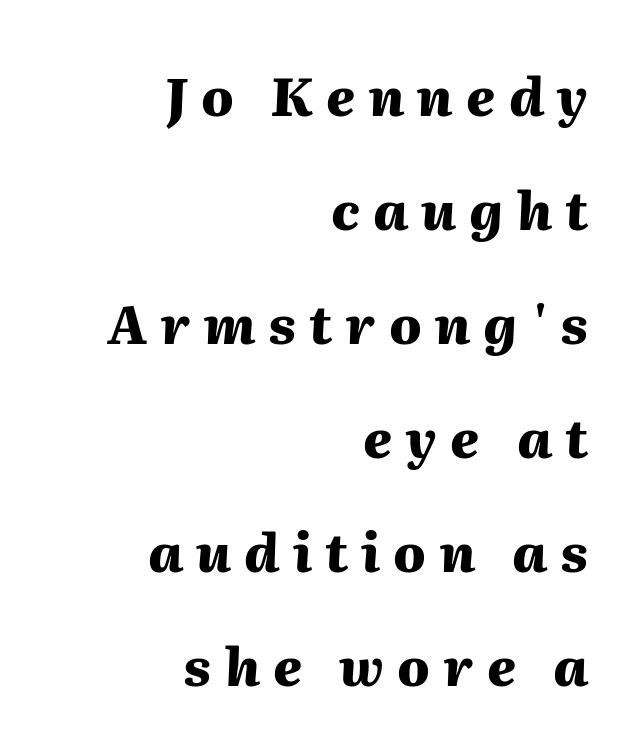
{"italic": "yes", "lean": "right", "slant_degrees": 2, "bold": "yes", "weight": "heavy", "width": "normal", "stroke_contrast": "medium", "x_height": "medium", "monospaced": "no", "underline": "no", "align": "right", "line_spacing": "loose", "line_spacing_ratio": 2.15, "letter_spacing": "wide", "letter_spacing_em": 0.25, "glyph_px": 53}
